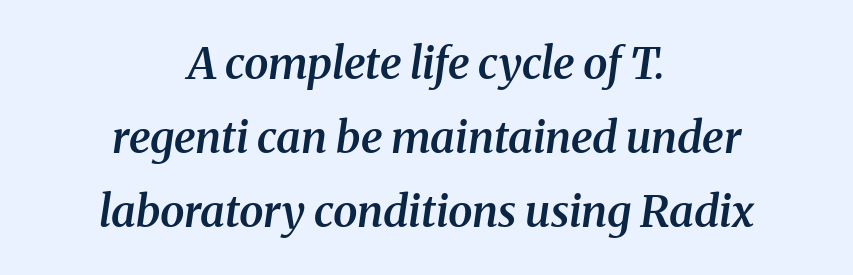
Q: Is the text bold? A: Semi-bold.
Q: Is the text italic (slanted)? A: Yes, it leans right by about 8 degrees.
Q: Is the typeface a serif or a sans-serif typeface? A: Serif.
Q: Is the text underlined? A: No.
Q: How is the paragraph aligned? A: Centered.
Q: Is the spacing between letters normal or unusually wide? A: Normal.
Q: Is the spacing between lines tight, normal or loose? A: Normal.
Q: Width (condensed, normal, or wide)? A: Normal.
Q: Stroke contrast? A: Medium.
Q: x-height? A: Medium.
Q: Monospaced? A: No.
